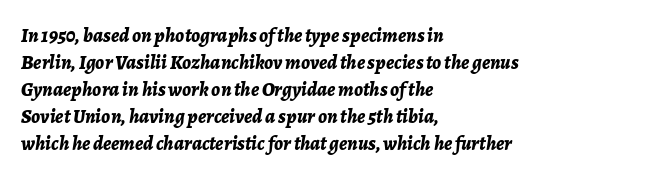
The lettering tilts uniformly, giving the passage an italic look. The letters are bold, with thick, heavy strokes. The specimen omits any rule beneath the text block's lines. In terms of letterspacing, this is plain default setting. Each line starts at the same left margin while the right side varies. Leading matches the norm, producing a regular column.
